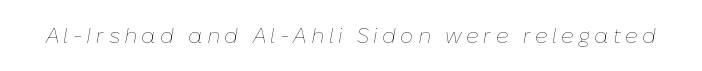
Q: Is the text bold? A: No.
Q: Is the text italic (slanted)? A: Yes, it leans right by about 10 degrees.
Q: Is the text underlined? A: No.
Q: Is the spacing between letters normal or unusually wide? A: Unusually wide.
